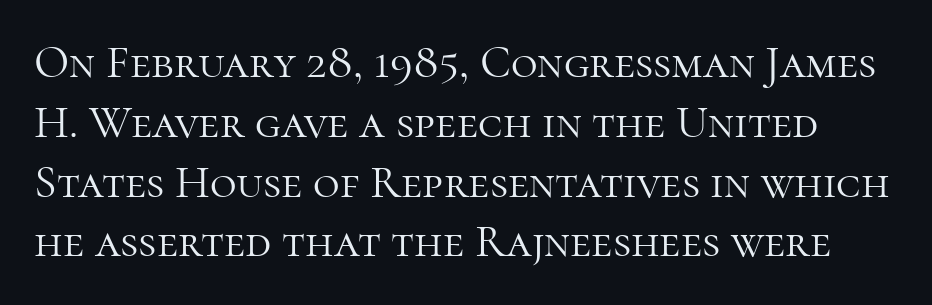
{"serif": "yes", "italic": "no", "bold": "no", "weight": "light", "width": "normal", "stroke_contrast": "high", "x_height": "medium", "monospaced": "no", "underline": "no", "line_spacing": "normal", "line_spacing_ratio": 1.3, "letter_spacing": "normal", "letter_spacing_em": 0.0, "glyph_px": 46}
